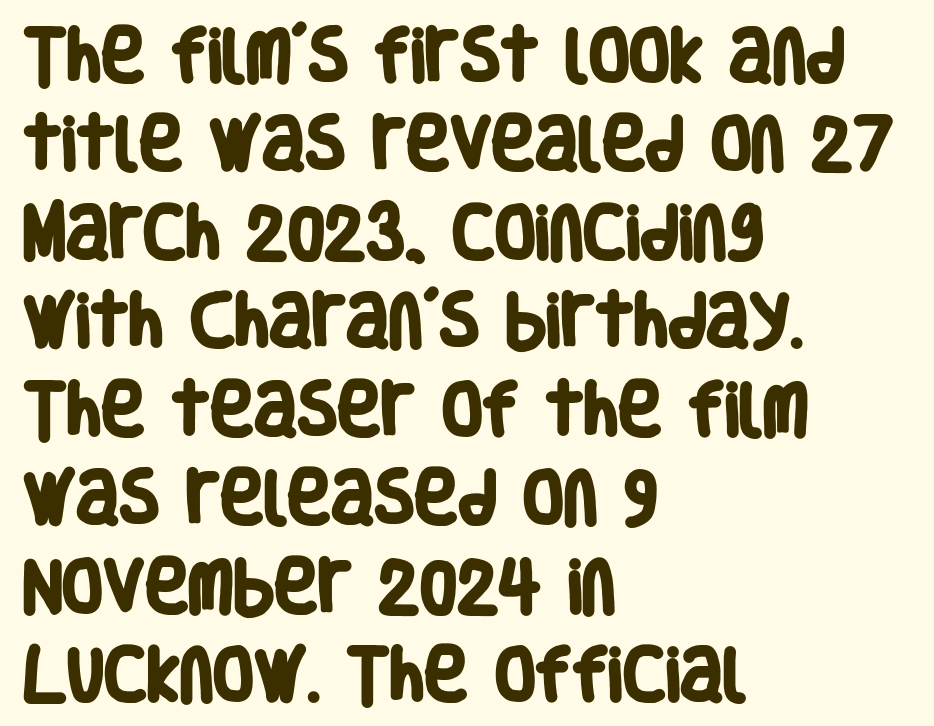
{"serif": "no", "bold": "yes", "weight": "heavy", "width": "condensed", "stroke_contrast": "low", "x_height": "large", "monospaced": "no", "underline": "no", "align": "left", "line_spacing": "normal", "line_spacing_ratio": 1.5, "letter_spacing": "normal", "letter_spacing_em": 0.0, "glyph_px": 59}
